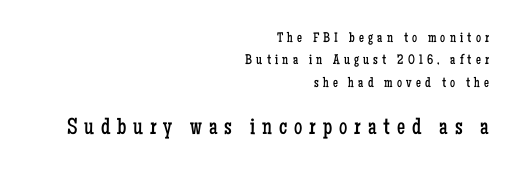
The image shows 23 px text type, upright; set right-aligned, normal line spacing (1.59x), unusually wide letter spacing (+0.3 em), not underlined; the second (bottom) block is 1.64x larger.
